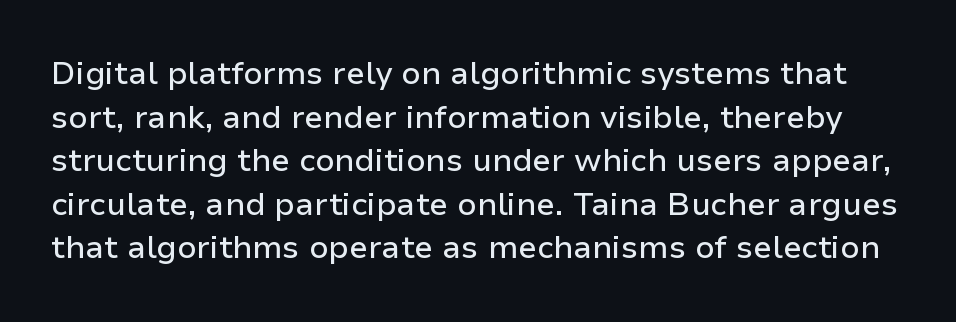
The specimen reads as upright at a glance. The string is rendered with underlining switched off. What's the leading like? Ordinary, nothing unusual. Examine the stroke ends and you'll find no serifs. Look at the tracking — it's just the regular setting, nothing added.
